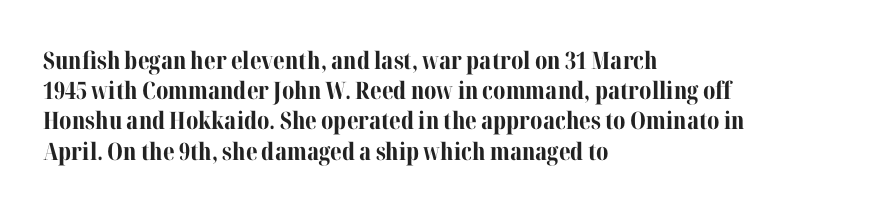
{"italic": "no", "bold": "yes", "underline": "no", "align": "left", "line_spacing": "normal", "line_spacing_ratio": 1.26, "letter_spacing": "normal", "letter_spacing_em": 0.0, "glyph_px": 24}
